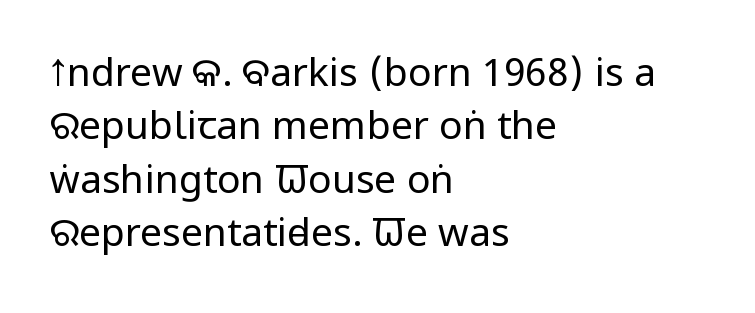
The image shows 39 px regular-weight, condensed sans-serif type, upright; set left-aligned, normal line spacing (1.37x), normal letter spacing, not underlined; low stroke contrast and a large x-height.
